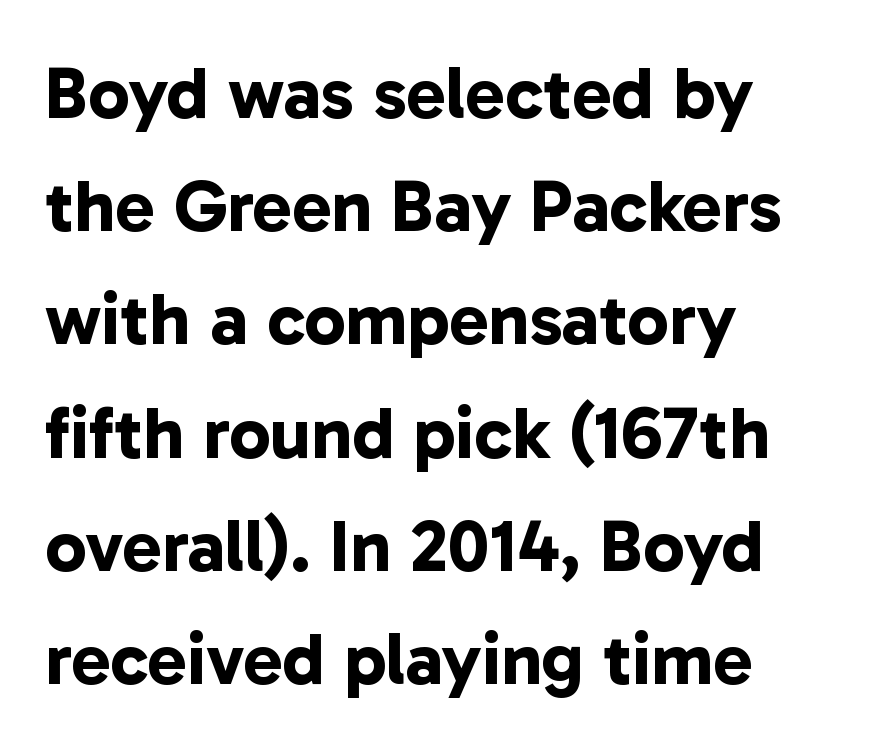
{"serif": "no", "bold": "yes", "weight": "bold", "width": "normal", "stroke_contrast": "low", "x_height": "medium", "monospaced": "no", "underline": "no", "align": "left", "line_spacing": "normal", "line_spacing_ratio": 1.53, "letter_spacing": "normal", "letter_spacing_em": 0.0, "glyph_px": 74}
